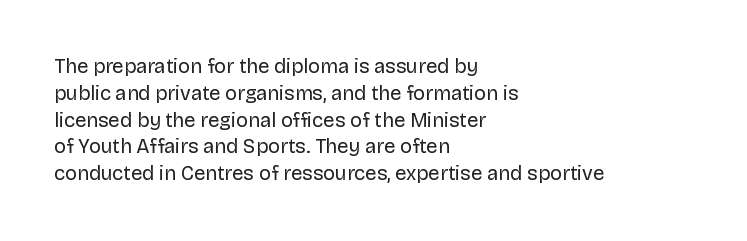
The image shows 20 px text type, upright; set left-aligned, normal line spacing (1.34x), normal letter spacing, not underlined.
